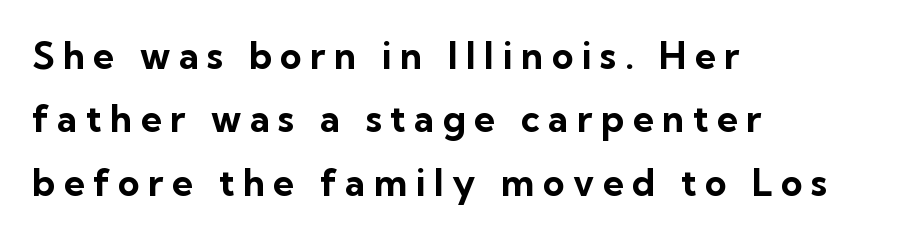
{"serif": "no", "italic": "no", "bold": "yes", "weight": "bold", "width": "normal", "stroke_contrast": "low", "x_height": "medium", "monospaced": "no", "underline": "no", "align": "left", "line_spacing_ratio": 1.71, "letter_spacing": "wide", "letter_spacing_em": 0.23, "glyph_px": 37}
